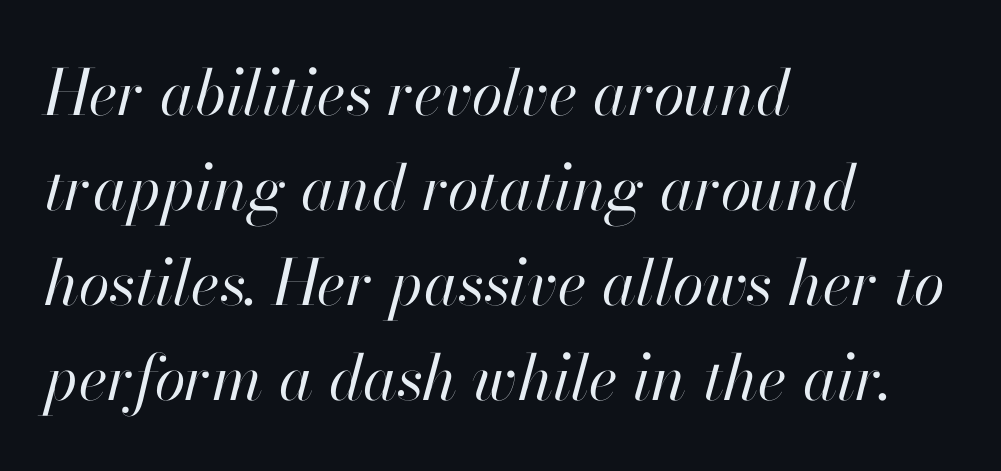
Proportional: the letters do not fall into vertical columns. Posture: slanted. The typeface has the unassuming heft of standard copy or less. Descenders hang freely into open space. Tracking here is standard; glyphs follow each other at the usual distance.
